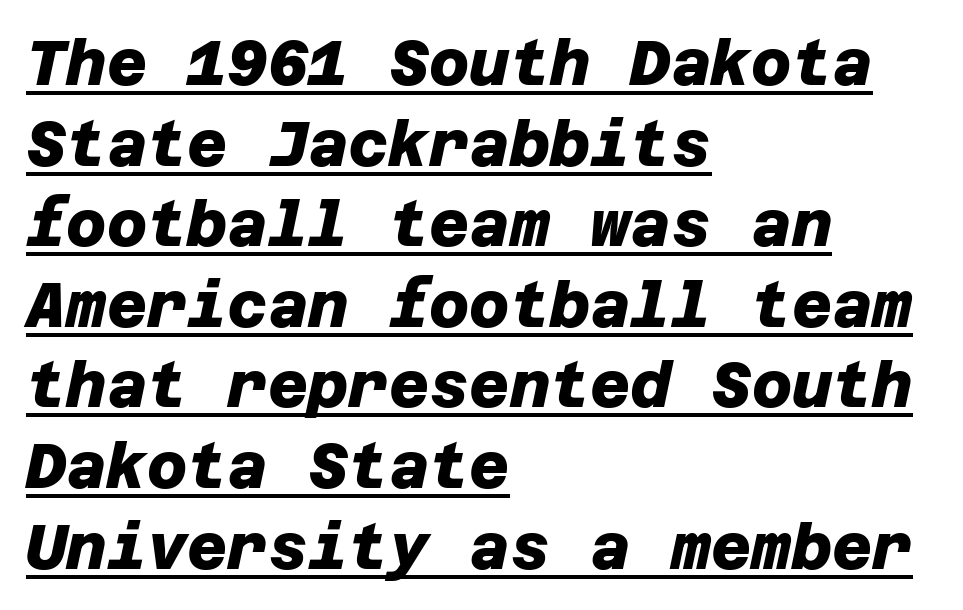
{"serif": "no", "bold": "yes", "weight": "heavy", "width": "normal", "stroke_contrast": "low", "x_height": "large", "underline": "yes", "align": "left", "line_spacing": "normal", "line_spacing_ratio": 1.3, "letter_spacing": "normal", "letter_spacing_em": 0.0, "glyph_px": 62}
